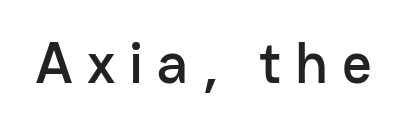
Note the varied advance widths — an 'i' is clearly narrower than an 'm'. Font category for this specimen: sans-serif. Students, note that the glyphs here are deliberately spaced far apart. Descenders are the only things crossing below the line. This is roman type, the default non-slanted kind.
